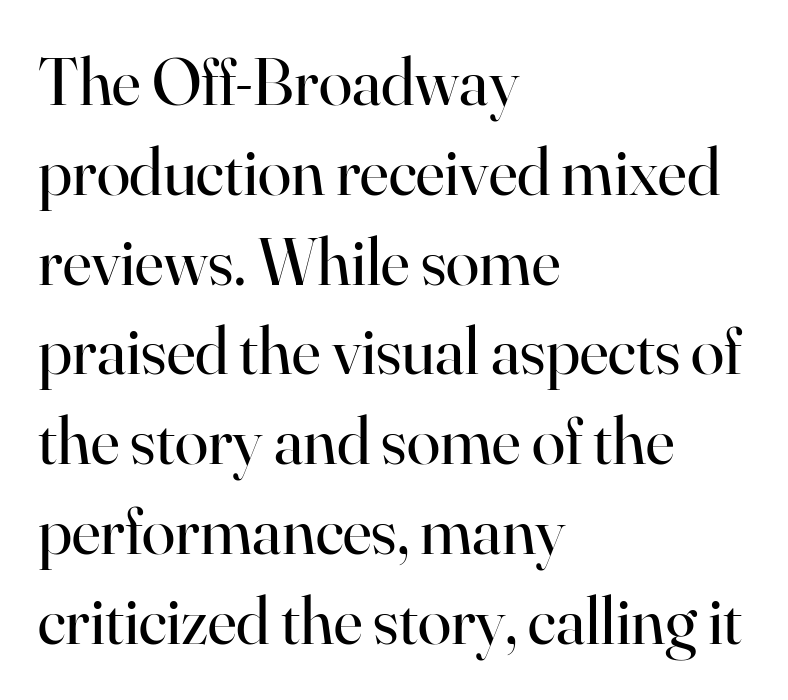
Q: Is the text bold? A: No.
Q: Is the text italic (slanted)? A: No, it is upright.
Q: Is the typeface a serif or a sans-serif typeface? A: Serif.
Q: Is the text underlined? A: No.
Q: How is the paragraph aligned? A: Left-aligned.
Q: Is the spacing between letters normal or unusually wide? A: Normal.
Q: Is the spacing between lines tight, normal or loose? A: Normal.
Q: Width (condensed, normal, or wide)? A: Normal.
Q: Stroke contrast? A: High.
Q: x-height? A: Small.
Q: Monospaced? A: No.
